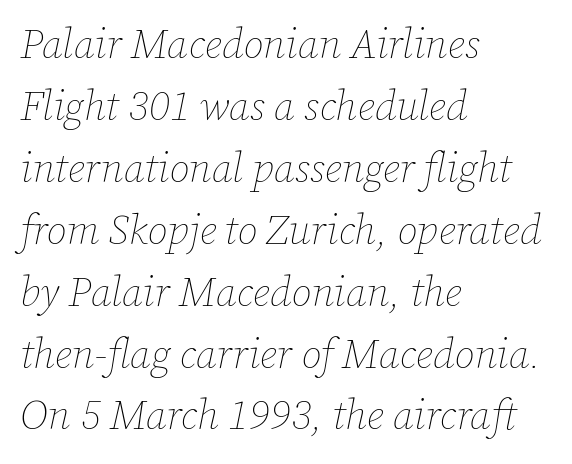
Q: Is the text bold? A: No.
Q: Is the text italic (slanted)? A: Yes, it leans right by about 12 degrees.
Q: Is the text underlined? A: No.
Q: How is the paragraph aligned? A: Left-aligned.
Q: Is the spacing between letters normal or unusually wide? A: Normal.
Q: Is the spacing between lines tight, normal or loose? A: Normal.
Q: Width (condensed, normal, or wide)? A: Normal.
Q: Stroke contrast? A: Low.
Q: x-height? A: Medium.
Q: Monospaced? A: No.
